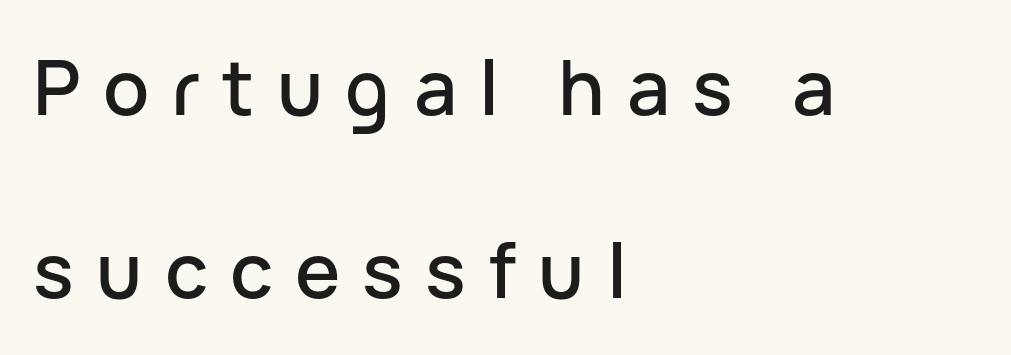
{"serif": "no", "italic": "no", "width": "normal", "stroke_contrast": "low", "x_height": "medium", "monospaced": "no", "underline": "no", "align": "left", "line_spacing": "loose", "line_spacing_ratio": 2.41, "letter_spacing": "wide", "letter_spacing_em": 0.29, "glyph_px": 76}
